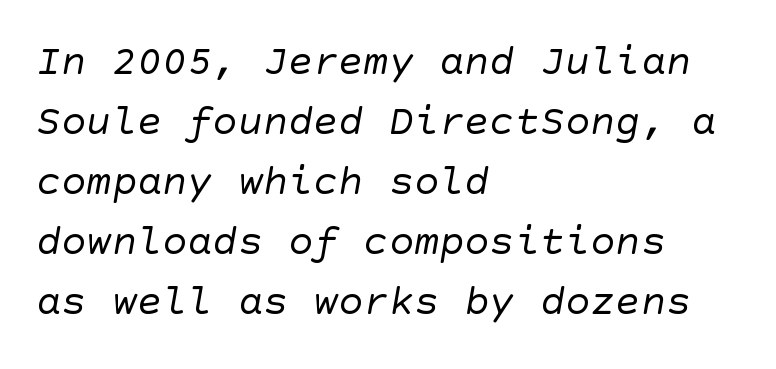
Q: Is the text bold? A: No.
Q: Is the typeface a serif or a sans-serif typeface? A: Sans-serif.
Q: Is the text underlined? A: No.
Q: How is the paragraph aligned? A: Left-aligned.
Q: Is the spacing between letters normal or unusually wide? A: Normal.
Q: Is the spacing between lines tight, normal or loose? A: Normal.
Q: Width (condensed, normal, or wide)? A: Normal.
Q: Stroke contrast? A: Low.
Q: x-height? A: Large.
